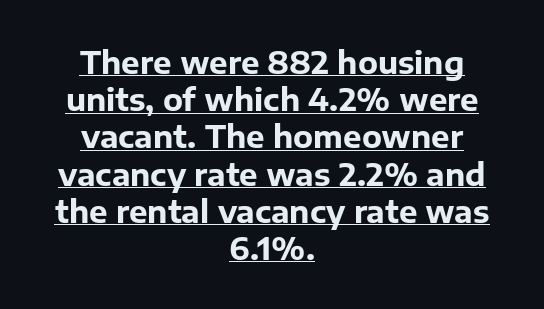
Q: Is the text bold? A: Yes.
Q: Is the text italic (slanted)? A: No, it is upright.
Q: Is the typeface a serif or a sans-serif typeface? A: Sans-serif.
Q: Is the text underlined? A: Yes.
Q: How is the paragraph aligned? A: Centered.
Q: Is the spacing between letters normal or unusually wide? A: Normal.
Q: Width (condensed, normal, or wide)? A: Normal.
Q: Stroke contrast? A: Low.
Q: x-height? A: Medium.
Q: Monospaced? A: No.
